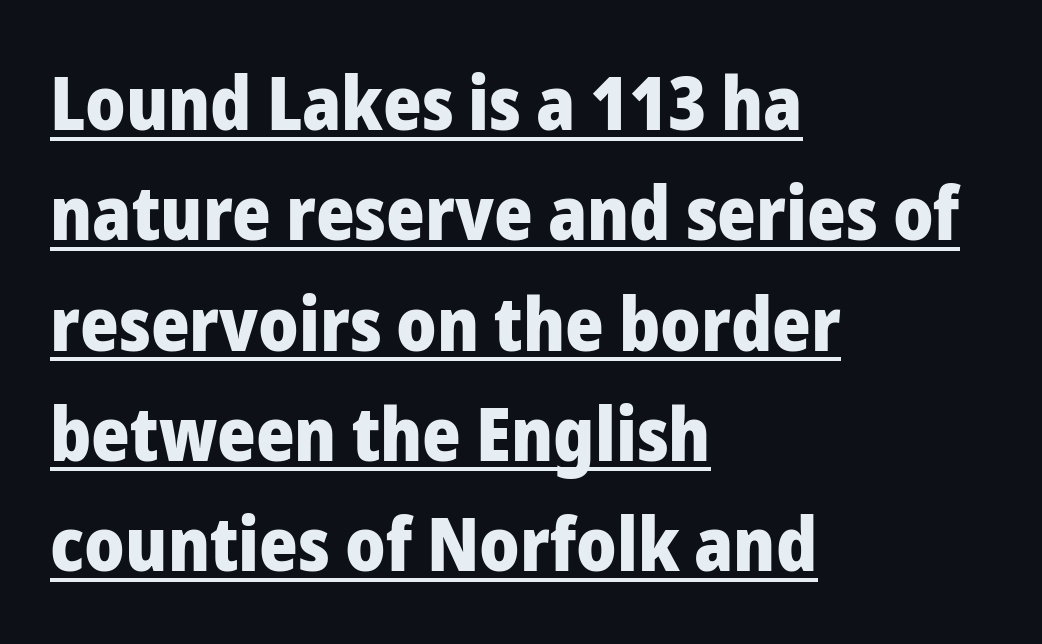
{"serif": "no", "italic": "no", "bold": "yes", "weight": "heavy", "width": "normal", "stroke_contrast": "low", "x_height": "medium", "monospaced": "no", "underline": "yes", "align": "left", "line_spacing": "normal", "line_spacing_ratio": 1.49, "letter_spacing": "normal", "letter_spacing_em": 0.0, "glyph_px": 74}
